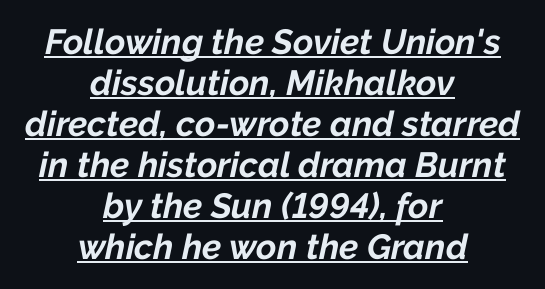
Is this a fixed-width face? No — the glyphs have proportional, varying widths. It's the slanting kind of type. The paragraph has two soft edges and a firm central axis. Looks like someone drew a line under every word here. You'd pick this weight for a headline — it's a proper bold. Inter-character spacing is left at the font's built-in metrics.
